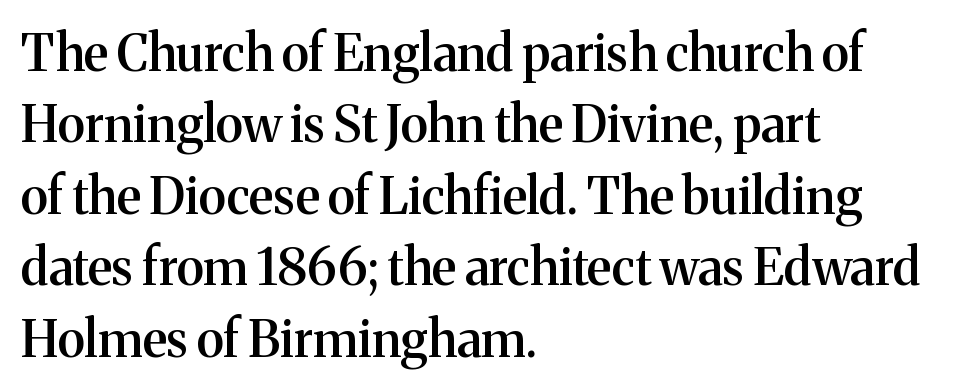
Underline: absent. Does the type have serifs? Yes, each stem ends in a small foot. All the whitespace from short lines collects on the right. Line spacing here is normal. The type sits square on the baseline with zero lean. This sample uses plain, unmodified letter spacing.
